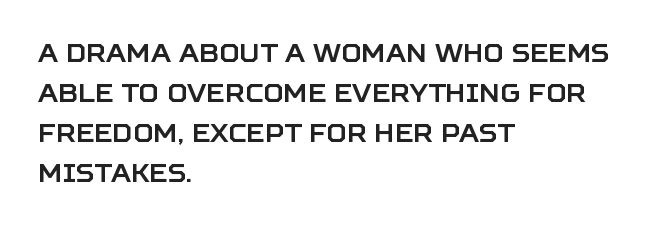
The lines are quadded left. Italic? Not at all — the glyphs are vertical. Interline gaps are of average width in this sample. Each row of text sits above clean, open space. These lines keep a tight, regular rhythm from letter to letter.
